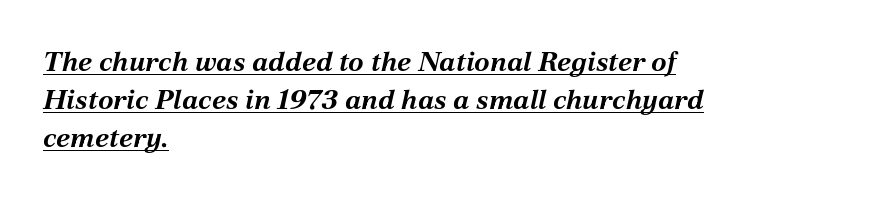
The rendering uses the underline text-decoration. Horizontal bands of white between lines are of average thickness. All the whitespace from short lines collects on the right. Style check: oblique. Note the varied advance widths — an 'i' is clearly narrower than an 'm'. Every letter is thick-stroked: bold, no question.
